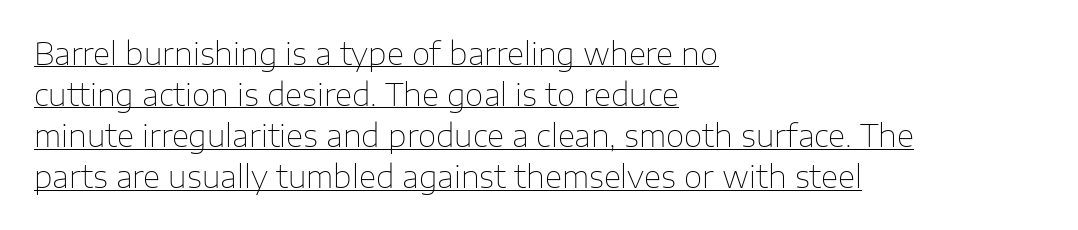
{"serif": "no", "italic": "no", "bold": "no", "weight": "thin", "width": "normal", "stroke_contrast": "low", "x_height": "medium", "monospaced": "no", "underline": "yes", "align": "left", "line_spacing": "normal", "line_spacing_ratio": 1.37, "letter_spacing": "normal", "letter_spacing_em": 0.0, "glyph_px": 30}
